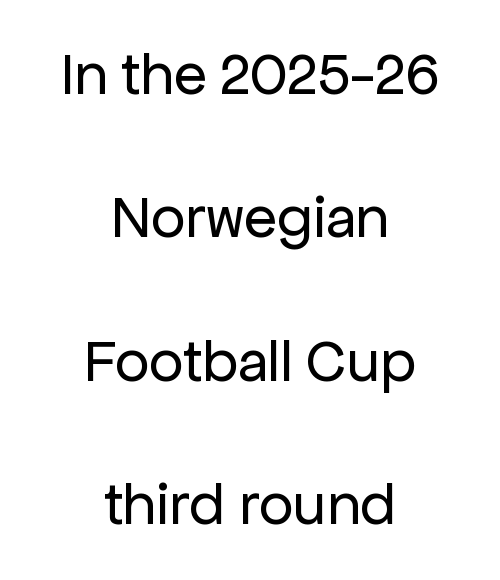
{"serif": "no", "italic": "no", "bold": "no", "weight": "regular", "width": "normal", "stroke_contrast": "low", "x_height": "medium", "monospaced": "no", "underline": "no", "align": "center", "line_spacing": "loose", "line_spacing_ratio": 2.35, "letter_spacing": "normal", "letter_spacing_em": 0.0, "glyph_px": 61}
